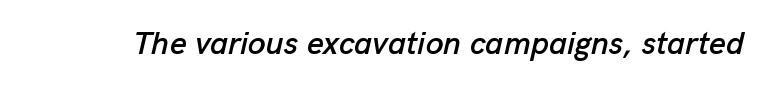
The image shows 32 px text type, italic (leaning right); set normal letter spacing, not underlined; low stroke contrast and a medium x-height.
